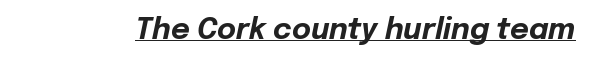
Q: Is the text bold? A: Yes.
Q: Is the text italic (slanted)? A: Yes, it leans right by about 12 degrees.
Q: Is the text underlined? A: Yes.
Q: Is the spacing between letters normal or unusually wide? A: Normal.
Q: Width (condensed, normal, or wide)? A: Normal.
Q: Stroke contrast? A: Low.
Q: x-height? A: Medium.
Q: Monospaced? A: No.
